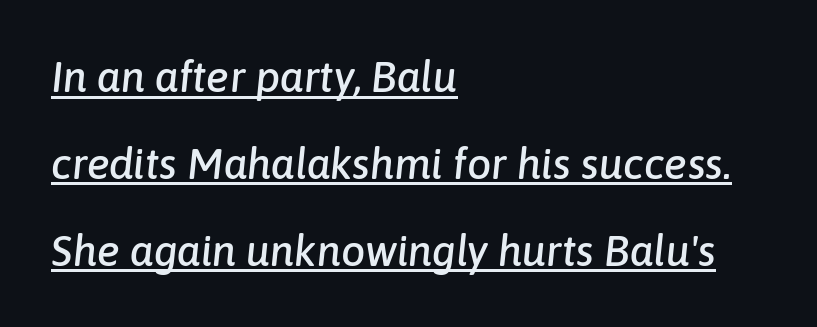
The rendering uses natural spacing where letterforms have individual widths. Vertical spacing — loose. The sample's only ornament is a line tracing under the words. Nothing unusual about the tracking: characters are spaced as the font intends. Where is the straight margin? On the left. The font's italic variant was chosen for this text.
